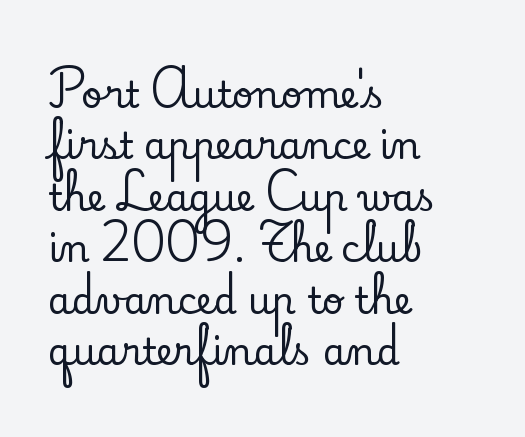
{"serif": "yes", "italic": "no", "width": "normal", "stroke_contrast": "low", "x_height": "small", "monospaced": "no", "underline": "no", "align": "left", "line_spacing": "normal", "line_spacing_ratio": 1.39, "letter_spacing": "normal", "letter_spacing_em": 0.0, "glyph_px": 37}
